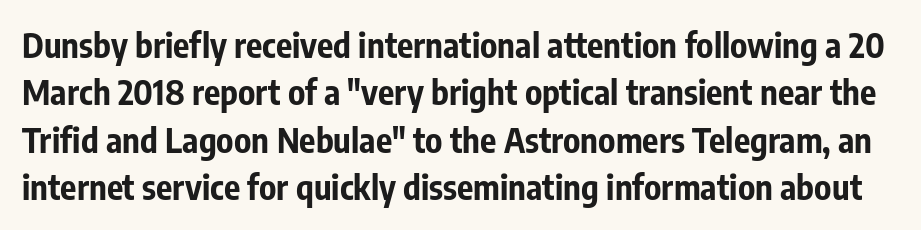
The image shows 34 px bold, condensed sans-serif type, upright; set normal line spacing (1.39x), normal letter spacing, not underlined; low stroke contrast and a medium x-height.
